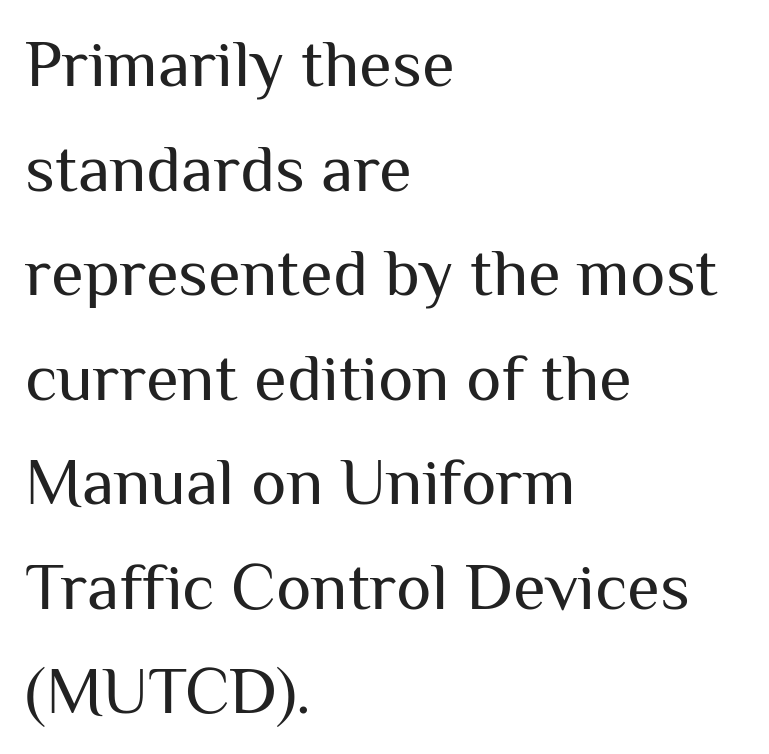
Q: Is the text bold? A: No.
Q: Is the text italic (slanted)? A: No, it is upright.
Q: Is the typeface a serif or a sans-serif typeface? A: Sans-serif.
Q: Is the text underlined? A: No.
Q: How is the paragraph aligned? A: Left-aligned.
Q: Is the spacing between letters normal or unusually wide? A: Normal.
Q: Is the spacing between lines tight, normal or loose? A: Normal.
Q: Width (condensed, normal, or wide)? A: Normal.
Q: Stroke contrast? A: Medium.
Q: x-height? A: Medium.
Q: Monospaced? A: No.
